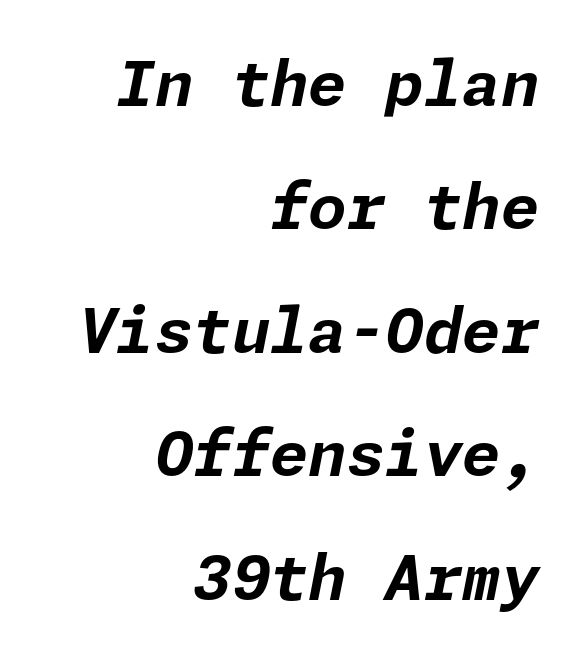
Q: Is the text bold? A: Yes.
Q: Is the text italic (slanted)? A: Yes, it leans right by about 11 degrees.
Q: Is the text underlined? A: No.
Q: How is the paragraph aligned? A: Right-aligned.
Q: Is the spacing between letters normal or unusually wide? A: Normal.
Q: Is the spacing between lines tight, normal or loose? A: Loose.
Q: Width (condensed, normal, or wide)? A: Normal.
Q: Stroke contrast? A: Low.
Q: x-height? A: Medium.
